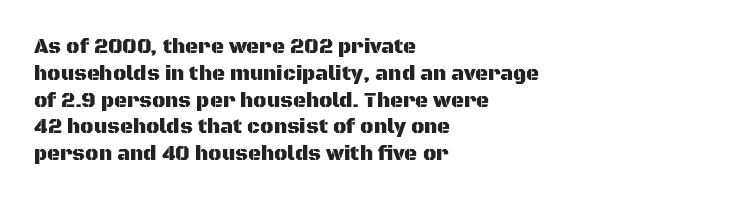
{"italic": "no", "underline": "no", "align": "left", "line_spacing": "normal", "line_spacing_ratio": 1.34, "letter_spacing": "normal", "letter_spacing_em": 0.0, "glyph_px": 20}
